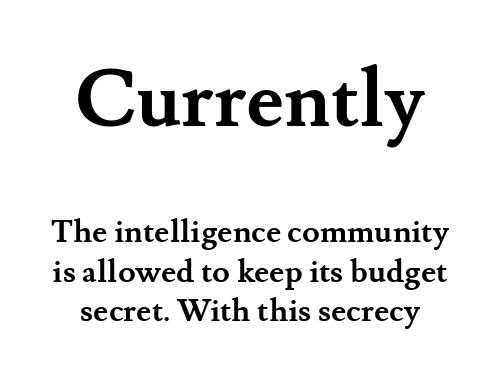
Q: Is the text bold? A: Yes.
Q: Is the text italic (slanted)? A: No, it is upright.
Q: Is the typeface a serif or a sans-serif typeface? A: Serif.
Q: Is the text underlined? A: No.
Q: Is the spacing between letters normal or unusually wide? A: Normal.
Q: Which block of text is set in a larger size, the first (top) or the second (bottom)? A: The first (top) one.
Q: Width (condensed, normal, or wide)? A: Normal.
Q: Stroke contrast? A: Medium.
Q: x-height? A: Small.
Q: Monospaced? A: No.
